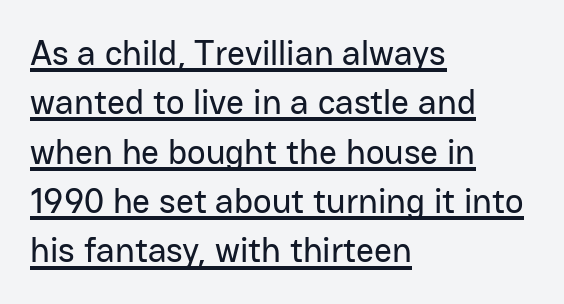
Q: Is the text italic (slanted)? A: No, it is upright.
Q: Is the typeface a serif or a sans-serif typeface? A: Sans-serif.
Q: Is the text underlined? A: Yes.
Q: How is the paragraph aligned? A: Left-aligned.
Q: Is the spacing between letters normal or unusually wide? A: Normal.
Q: Is the spacing between lines tight, normal or loose? A: Normal.
Q: Width (condensed, normal, or wide)? A: Normal.
Q: Stroke contrast? A: Low.
Q: x-height? A: Medium.
Q: Monospaced? A: No.
